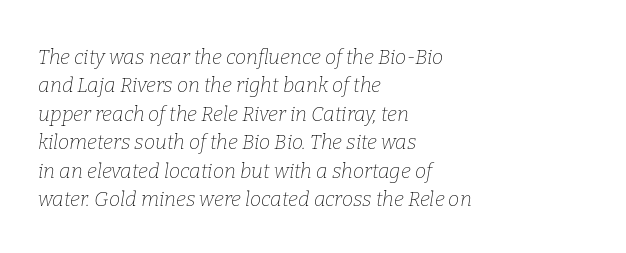
Q: Is the text bold? A: No.
Q: Is the text italic (slanted)? A: Yes, it leans right by about 9 degrees.
Q: Is the text underlined? A: No.
Q: How is the paragraph aligned? A: Left-aligned.
Q: Is the spacing between letters normal or unusually wide? A: Normal.
Q: Is the spacing between lines tight, normal or loose? A: Normal.
